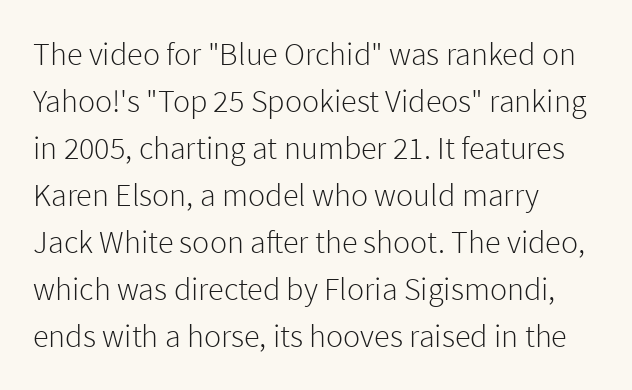
The image shows 32 px light sans-serif type, upright; set left-aligned, normal line spacing (1.47x), normal letter spacing, not underlined; low stroke contrast and a medium x-height.
